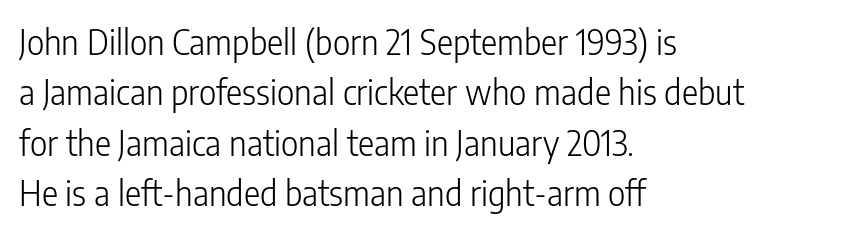
The image shows 34 px light, condensed sans-serif type, upright; set left-aligned, normal line spacing (1.48x), normal letter spacing, not underlined; low stroke contrast and a medium x-height.
